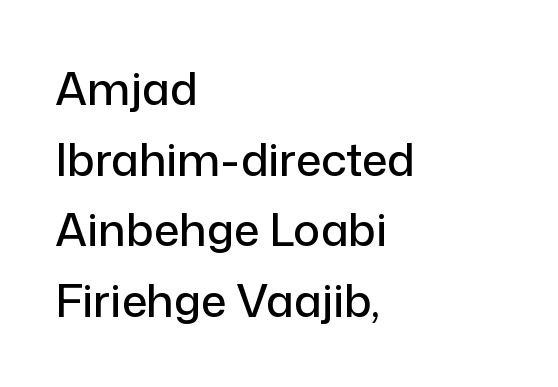
Q: Is the text italic (slanted)? A: No, it is upright.
Q: Is the typeface a serif or a sans-serif typeface? A: Sans-serif.
Q: Is the text underlined? A: No.
Q: How is the paragraph aligned? A: Left-aligned.
Q: Is the spacing between letters normal or unusually wide? A: Normal.
Q: Is the spacing between lines tight, normal or loose? A: Normal.
Q: Width (condensed, normal, or wide)? A: Normal.
Q: Stroke contrast? A: Low.
Q: x-height? A: Medium.
Q: Monospaced? A: No.
